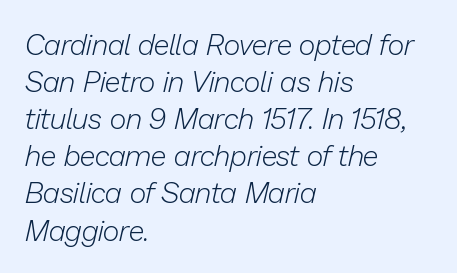
This reads as an unemphasized weight, regular at the heaviest. The foot of each line stays bare and open. Where is the straight margin? On the left. Students, note that the glyphs here touch the page at normal intervals. These lines are rendered in a variable-pitch font. Italic? Definitely — the glyphs are oblique.
